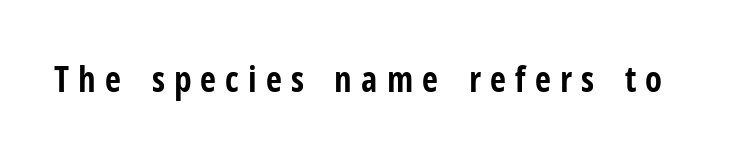
The letters carry no serifs — their stems end cleanly without finishing strokes. The rendering uses natural spacing where letterforms have individual widths. Check the space under the baseline: it is left empty. The letters stand straight up with perfectly vertical stems. Short note: letters widely spaced.
